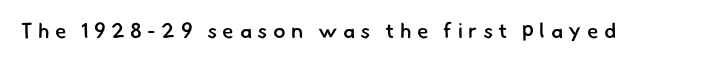
Stems and bowls a touch heavier than normal — semibold. The gap between lines stays unmarked. Glyph-to-glyph distance is far greater than everyday printed text.
